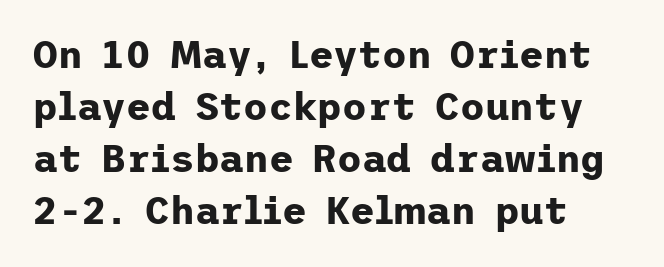
Pretty heavy lettering here — definitely bold. Left-aligned paragraph, ragged on the right. I'd call this a sans setting — the letters go barefoot. Normally led — the rows are evenly, conventionally spaced. The space directly below the letters is spotless. No extra tracking has been applied to these lines.
